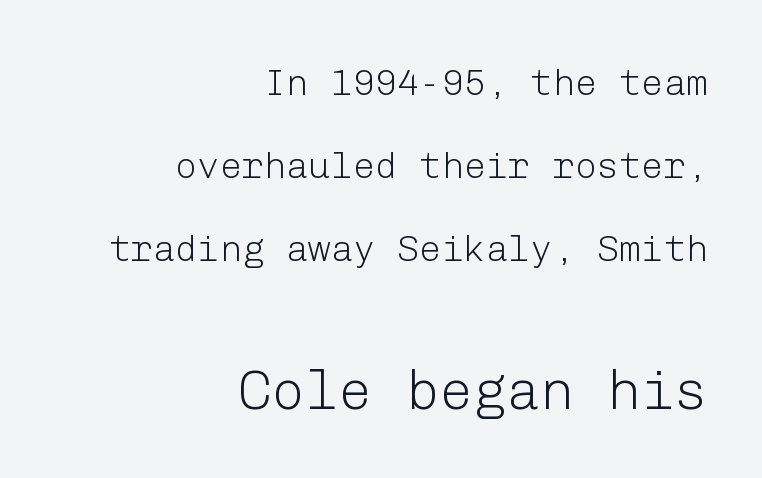
Vertical strokes here are truly vertical. The passage is arranged like a letterhead date or caption credit — flush right. The gaps between neighbouring characters are ordinary and unremarkable. Size hierarchy here favors the trailing block over the leading one. Compared with a typical body face, this is equally light or lighter still.
